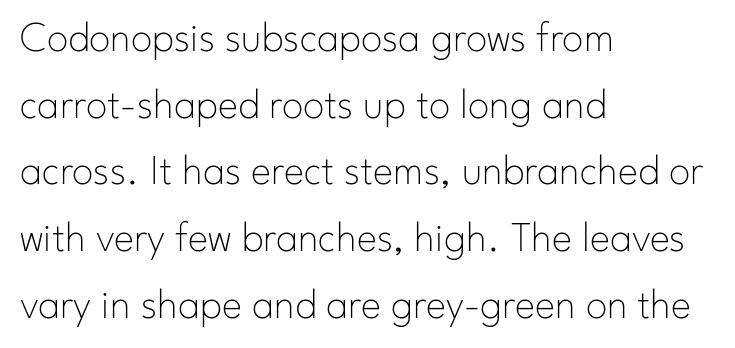
{"serif": "no", "italic": "no", "bold": "no", "weight": "thin", "width": "normal", "stroke_contrast": "low", "x_height": "small", "monospaced": "no", "underline": "no", "align": "left", "line_spacing": "normal", "line_spacing_ratio": 1.55, "letter_spacing": "normal", "letter_spacing_em": 0.0, "glyph_px": 43}
